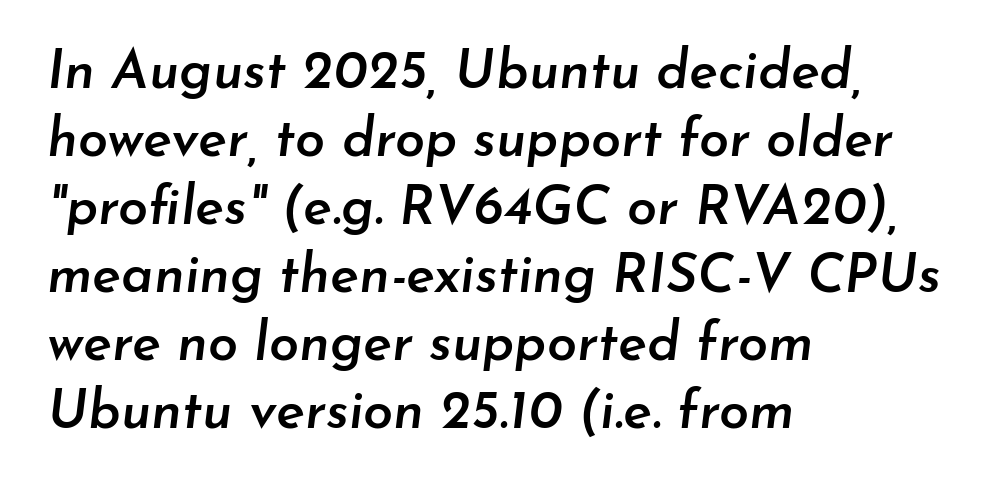
{"italic": "yes", "lean": "right", "slant_degrees": 7, "bold": "semi", "weight": "semibold", "width": "normal", "stroke_contrast": "low", "x_height": "small", "monospaced": "no", "underline": "no", "align": "left", "line_spacing": "normal", "line_spacing_ratio": 1.26, "letter_spacing": "normal", "letter_spacing_em": 0.0, "glyph_px": 54}
